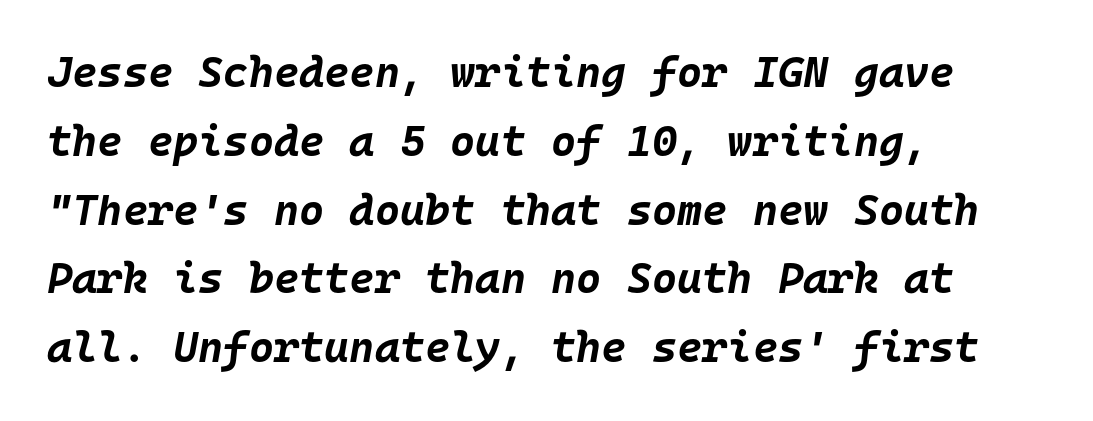
Q: Is the text bold? A: Yes.
Q: Is the text italic (slanted)? A: Yes, it leans right by about 10 degrees.
Q: Is the text underlined? A: No.
Q: How is the paragraph aligned? A: Left-aligned.
Q: Is the spacing between letters normal or unusually wide? A: Normal.
Q: Is the spacing between lines tight, normal or loose? A: Normal.
Q: Width (condensed, normal, or wide)? A: Normal.
Q: Stroke contrast? A: Low.
Q: x-height? A: Large.
Q: Monospaced? A: Yes.
